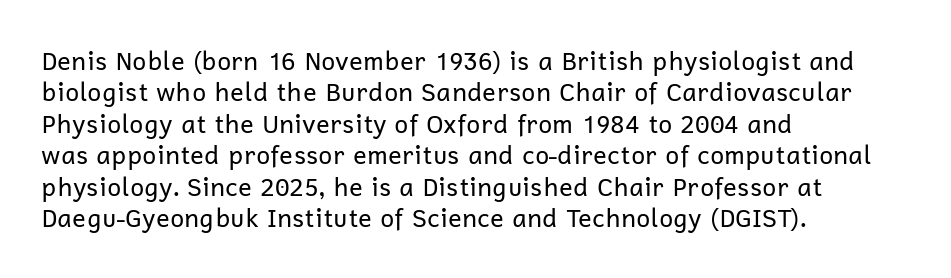
No letter is thick-stroked: the sample isn't bold. This is roman type, the default non-slanted kind. One glance says typical: line gaps are just what's usual. Plain, unruled lines of type. This sample is left-justified, so line endings fall wherever the words run out.
